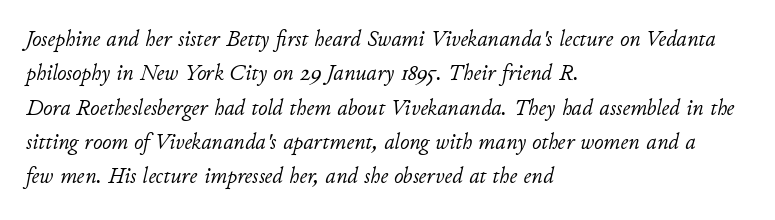
{"italic": "yes", "lean": "right", "slant_degrees": 11, "bold": "no", "underline": "no", "align": "left", "line_spacing": "normal", "line_spacing_ratio": 1.49, "letter_spacing": "normal", "letter_spacing_em": 0.0, "glyph_px": 23}
